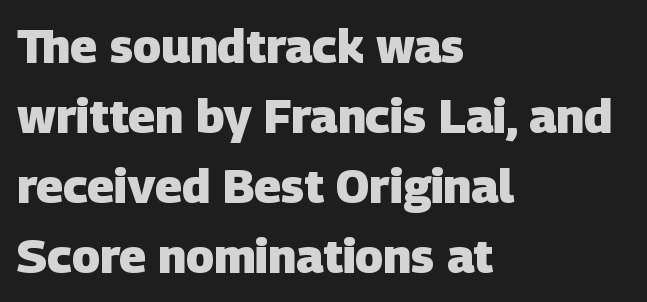
{"serif": "no", "bold": "yes", "weight": "heavy", "width": "normal", "stroke_contrast": "low", "x_height": "large", "monospaced": "no", "underline": "no", "align": "left", "line_spacing": "normal", "line_spacing_ratio": 1.49, "letter_spacing": "normal", "letter_spacing_em": 0.0, "glyph_px": 47}
